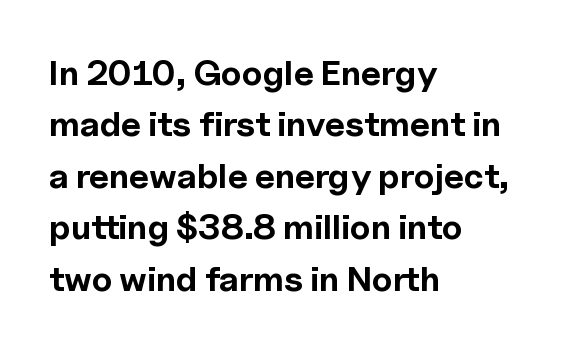
The image shows 35 px bold sans-serif type, upright; set left-aligned, normal line spacing (1.47x), normal letter spacing, not underlined; a medium x-height.
